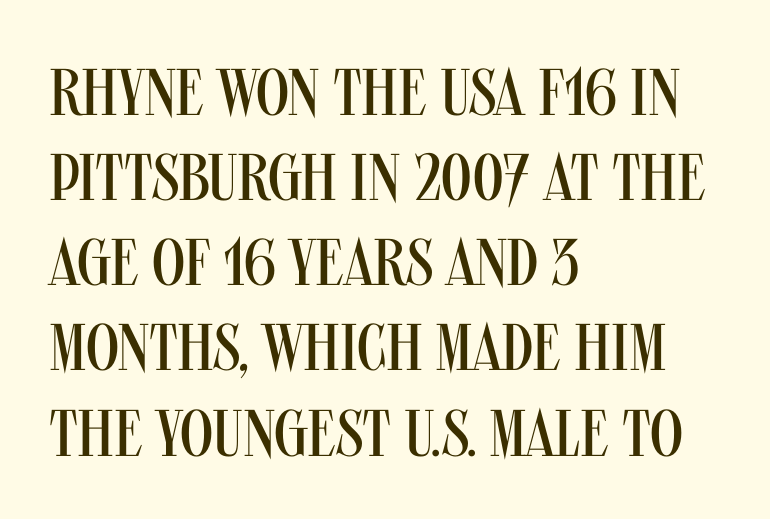
Every row of glyphs begins at an identical x-position on the left. Type without underlining. Spacing verdict: proportional, widths tailored to each character. Letterform terminals end flat and unadorned throughout the passage. Italic? Not at all — the glyphs are vertical. Leading matches the norm, producing a regular column.
